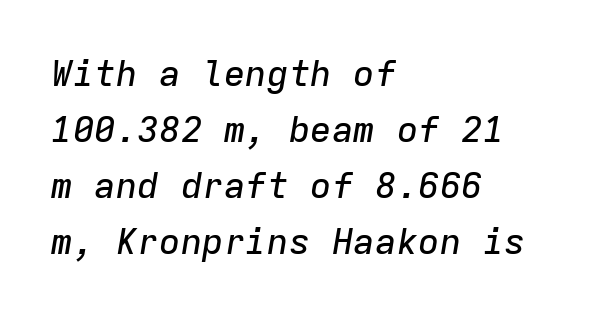
The image shows 36 px text type, italic (leaning right), monospaced; set left-aligned, normal line spacing (1.56x), normal letter spacing, not underlined; low stroke contrast and a medium x-height.
